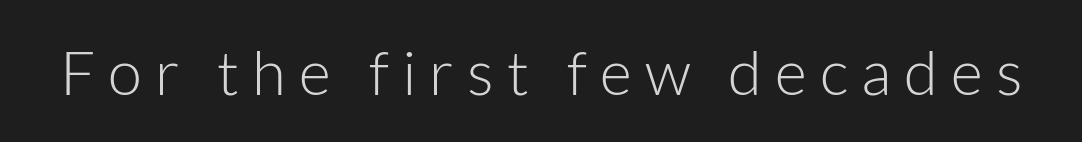
The image shows 62 px light sans-serif type, upright; set unusually wide letter spacing (+0.21 em), not underlined; low stroke contrast and a medium x-height.
